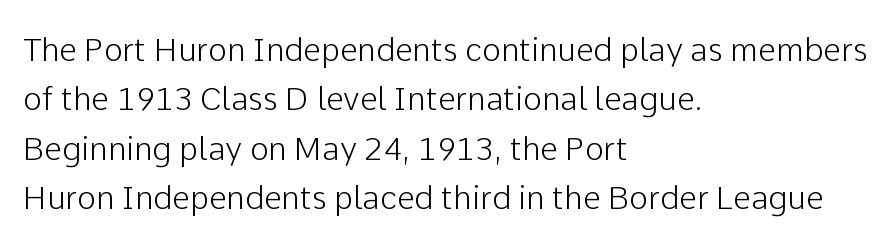
The image shows 32 px sans-serif type, upright; set left-aligned, normal line spacing (1.54x), normal letter spacing, not underlined; low stroke contrast and a medium x-height.
